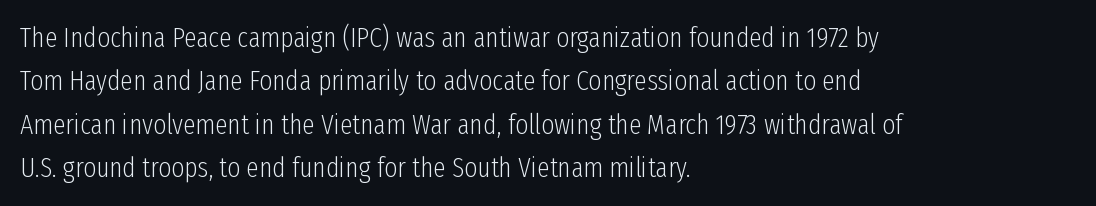
{"serif": "no", "italic": "no", "bold": "no", "weight": "light", "width": "condensed", "stroke_contrast": "low", "x_height": "medium", "monospaced": "no", "underline": "no", "align": "left", "line_spacing": "normal", "line_spacing_ratio": 1.55, "letter_spacing": "normal", "letter_spacing_em": 0.0, "glyph_px": 28}
